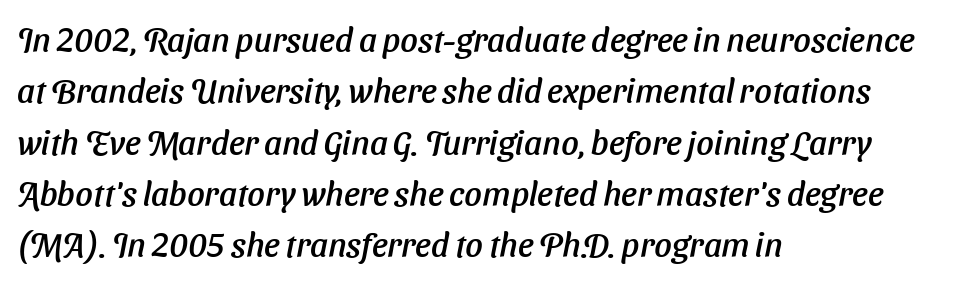
The image shows 34 px text type, italic (leaning right); set left-aligned, normal line spacing (1.51x), normal letter spacing, not underlined; low stroke contrast and a medium x-height.
